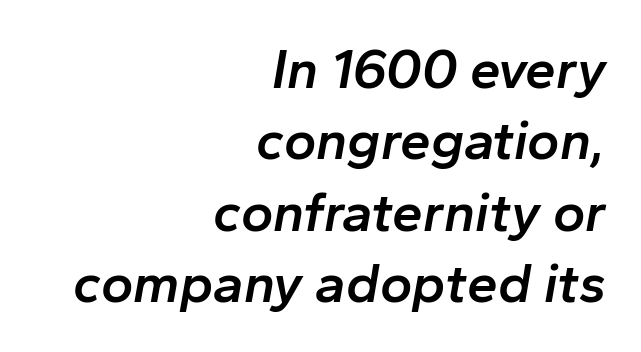
Q: Is the text bold? A: Semi-bold.
Q: Is the text italic (slanted)? A: Yes, it leans right by about 10 degrees.
Q: Is the text underlined? A: No.
Q: How is the paragraph aligned? A: Right-aligned.
Q: Is the spacing between letters normal or unusually wide? A: Normal.
Q: Is the spacing between lines tight, normal or loose? A: Normal.
Q: Width (condensed, normal, or wide)? A: Normal.
Q: Stroke contrast? A: Low.
Q: x-height? A: Medium.
Q: Monospaced? A: No.
